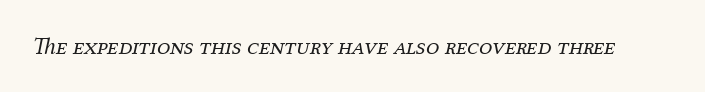
No extra tracking has been applied to these lines. Stems and bowls with no extra thickness — not bold. The whole block is typeset with a tilt. Beneath every word, the page is bare.
